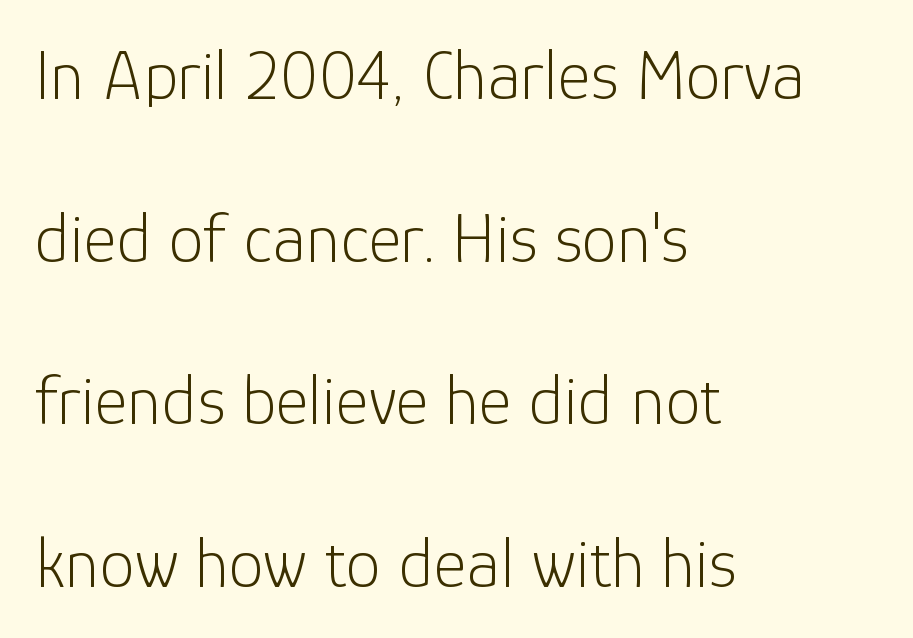
The image shows 71 px light sans-serif type, upright; set left-aligned, loose line spacing (2.29x), normal letter spacing, not underlined; low stroke contrast and a medium x-height.
